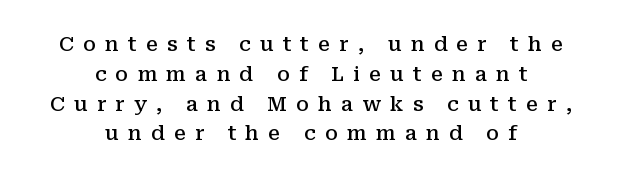
Q: Is the text bold? A: Semi-bold.
Q: Is the text italic (slanted)? A: No, it is upright.
Q: Is the text underlined? A: No.
Q: How is the paragraph aligned? A: Centered.
Q: Is the spacing between letters normal or unusually wide? A: Unusually wide.
Q: Is the spacing between lines tight, normal or loose? A: Normal.
